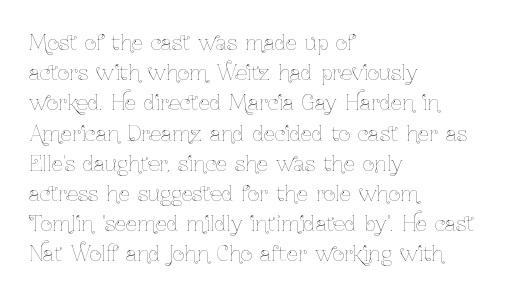
What stands out about the letter spacing? Nothing — it is the standard amount. The axis of the letterforms is exactly vertical. Check the space under the baseline: it is left empty. Evenly set lines give the paragraph a standard silhouette.
